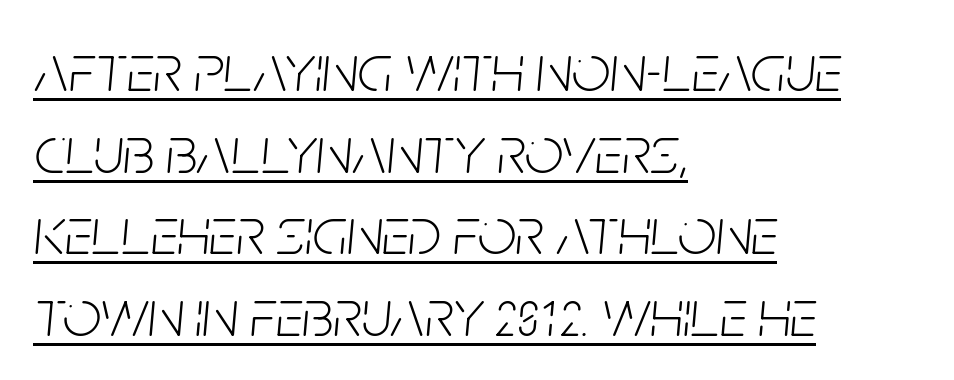
Q: Is the text bold? A: No.
Q: Is the text italic (slanted)? A: Yes, it leans right by about 5 degrees.
Q: Is the text underlined? A: Yes.
Q: How is the paragraph aligned? A: Left-aligned.
Q: Is the spacing between letters normal or unusually wide? A: Normal.
Q: Width (condensed, normal, or wide)? A: Condensed.
Q: Stroke contrast? A: Low.
Q: x-height? A: Large.
Q: Monospaced? A: No.
